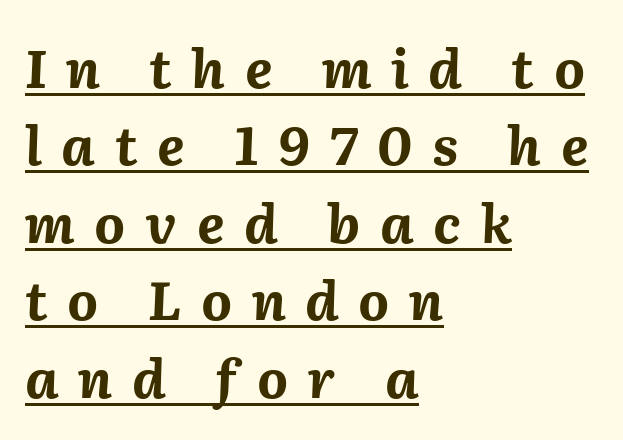
The image shows 53 px bold type, italic (leaning right); set left-aligned, normal line spacing (1.46x), unusually wide letter spacing (+0.37 em), underlined; medium stroke contrast and a medium x-height.
